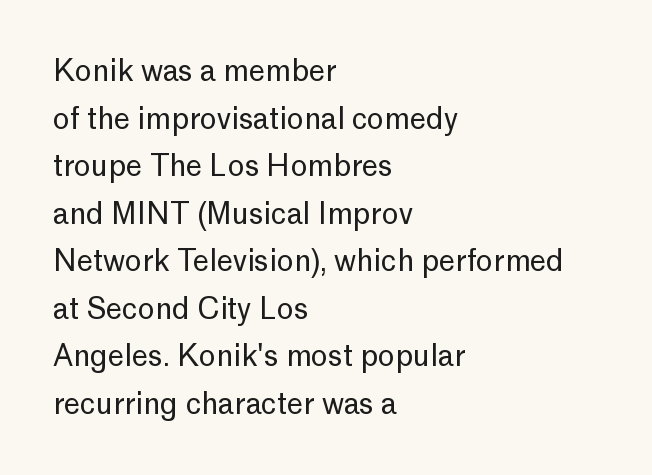
Think of a printed novel: that variable character pitch is what you see here. The characters are drawn with everyday or finer stroke widths. How are the letters spaced? Ordinarily, with no added tracking. The glyphs in this specimen are sans serif.
